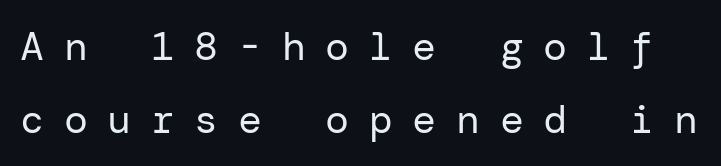
{"serif": "no", "italic": "no", "bold": "no", "weight": "regular", "width": "normal", "stroke_contrast": "low", "x_height": "medium", "underline": "no", "line_spacing_ratio": 1.82, "letter_spacing": "wide", "letter_spacing_em": 0.49, "glyph_px": 40}
